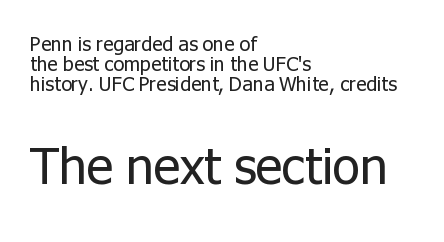
Characters remain perfectly vertical along every line. The area under the type is left untouched. The tracking reads as untouched default to a designer's eye. These lines are rendered in a variable-pitch font.
